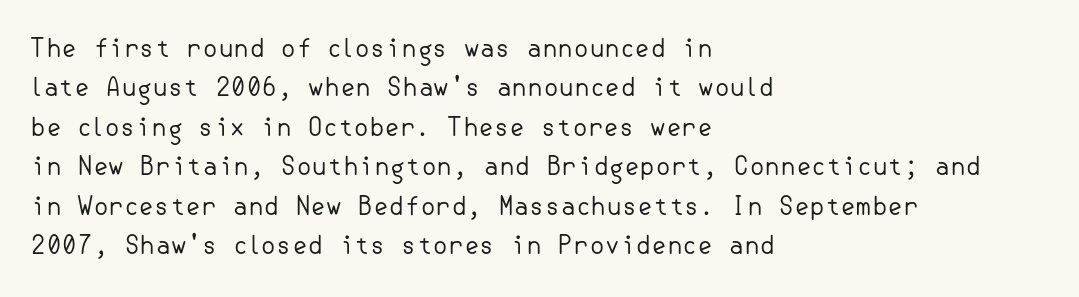
Q: Is the text bold? A: No.
Q: Is the text italic (slanted)? A: No, it is upright.
Q: Is the text underlined? A: No.
Q: How is the paragraph aligned? A: Left-aligned.
Q: Is the spacing between letters normal or unusually wide? A: Normal.
Q: Is the spacing between lines tight, normal or loose? A: Normal.
